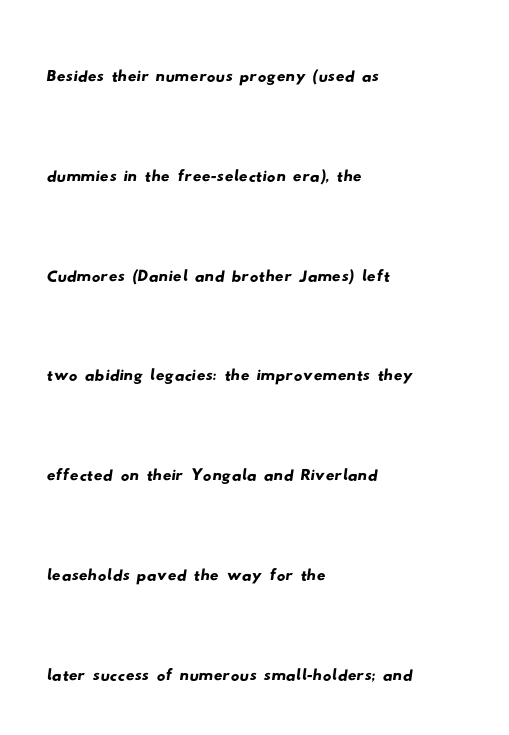
{"serif": "no", "width": "wide", "stroke_contrast": "low", "x_height": "small", "monospaced": "no", "underline": "no", "align": "left", "line_spacing": "loose", "line_spacing_ratio": 2.32, "letter_spacing": "normal", "letter_spacing_em": 0.0, "glyph_px": 43}
